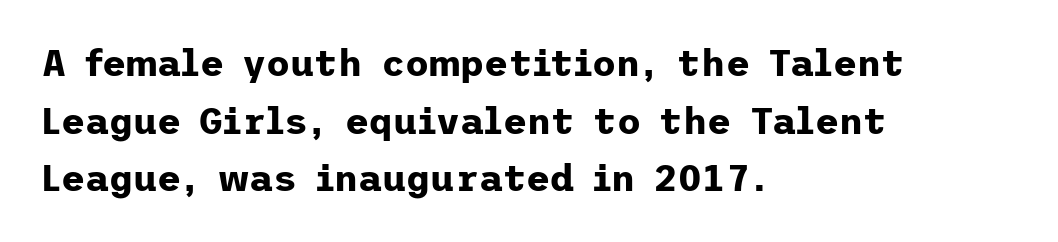
{"serif": "no", "italic": "no", "bold": "yes", "weight": "bold", "width": "normal", "stroke_contrast": "low", "x_height": "medium", "underline": "no", "align": "left", "line_spacing": "normal", "line_spacing_ratio": 1.56, "letter_spacing": "normal", "letter_spacing_em": 0.0, "glyph_px": 37}
